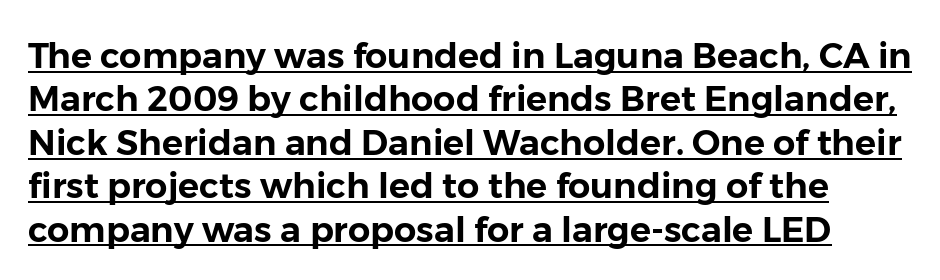
Posture: upright roman. Does the type have serifs? No, each stem ends abruptly. A typesetter would call this proportional, since set widths differ per character. Check the space under the baseline: a stroke is drawn there.
